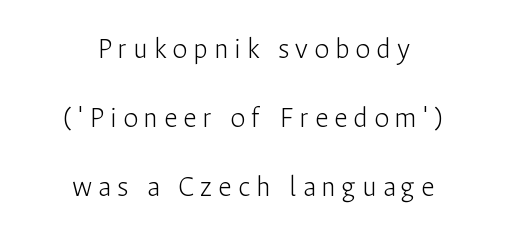
The image shows 30 px light sans-serif type, upright; set centered, loose line spacing (2.3x), unusually wide letter spacing (+0.2 em), not underlined; low stroke contrast and a medium x-height.
